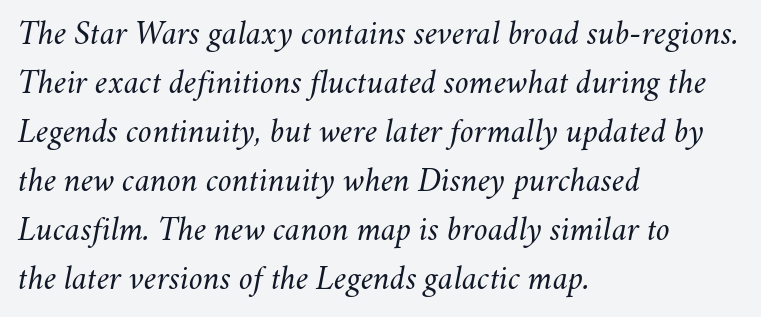
The image shows 35 px light type, italic (leaning right); set left-aligned, normal line spacing (1.4x), normal letter spacing, not underlined; medium stroke contrast and a small x-height.
